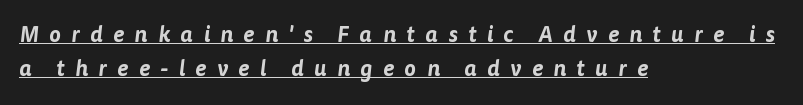
The image shows 22 px text type; set left-aligned, normal line spacing (1.56x), unusually wide letter spacing (+0.48 em), underlined.
